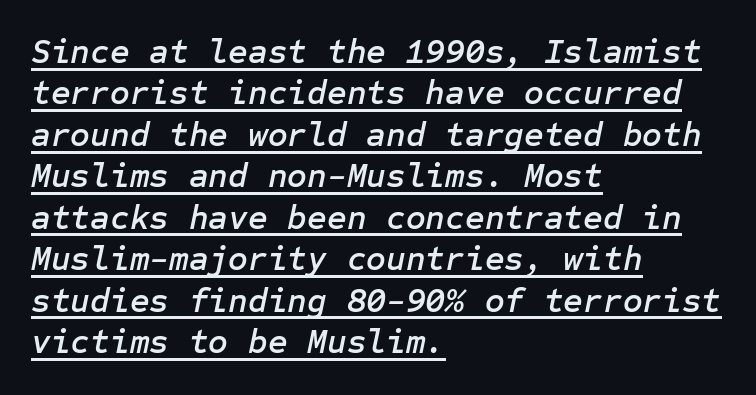
The image shows 34 px text type, italic (leaning right); set left-aligned, line spacing 1.22x, normal letter spacing, underlined; low stroke contrast and a medium x-height.
